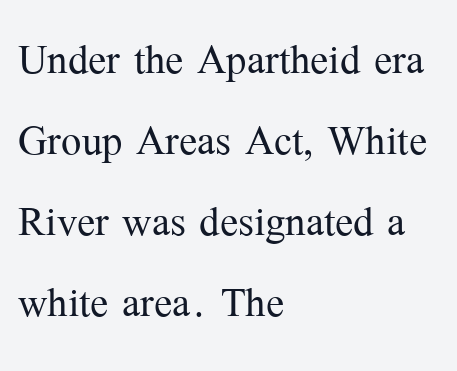
Students, observe: this is what conventionally led text looks like. The passage shown is typed in a proportional face where columns would drift. I'd call this a serif setting — the letters wear small feet. The horizontal fit of the characters is conventional and even.
